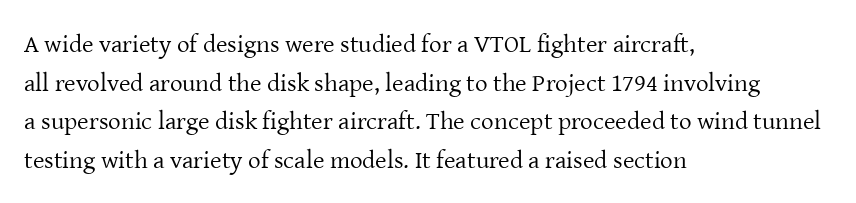
Q: Is the text bold? A: No.
Q: Is the text italic (slanted)? A: No, it is upright.
Q: Is the text underlined? A: No.
Q: How is the paragraph aligned? A: Left-aligned.
Q: Is the spacing between letters normal or unusually wide? A: Normal.
Q: Is the spacing between lines tight, normal or loose? A: Normal.
